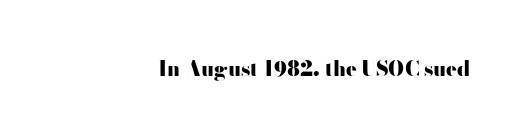
Q: Is the text bold? A: Yes.
Q: Is the text italic (slanted)? A: No, it is upright.
Q: Is the text underlined? A: No.
Q: How is the paragraph aligned? A: Right-aligned.
Q: Is the spacing between letters normal or unusually wide? A: Normal.
